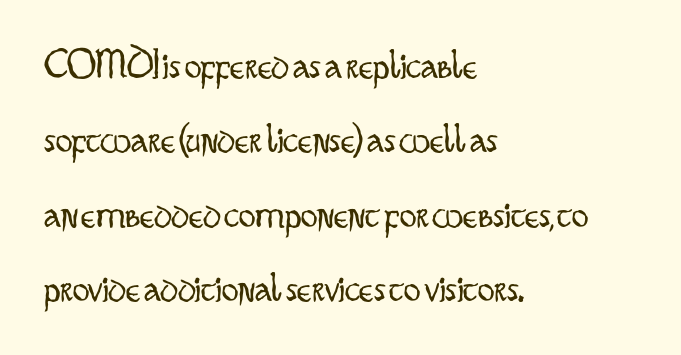
{"serif": "no", "italic": "no", "bold": "no", "weight": "light", "width": "condensed", "stroke_contrast": "low", "x_height": "small", "monospaced": "no", "underline": "no", "align": "left", "line_spacing_ratio": 1.77, "letter_spacing": "normal", "letter_spacing_em": 0.0, "glyph_px": 42}
